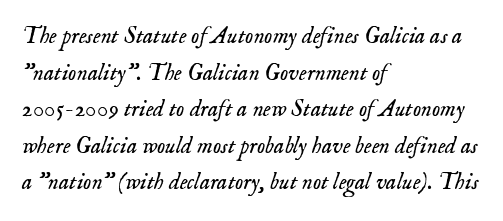
Is there much room between lines? A standard amount, neither cramped nor airy. This sample uses an oblique cut, with every glyph tilted off the vertical. The text block is weighted toward the left margin, trailing off unevenly rightward. Descender tails drop into unmarked territory.
